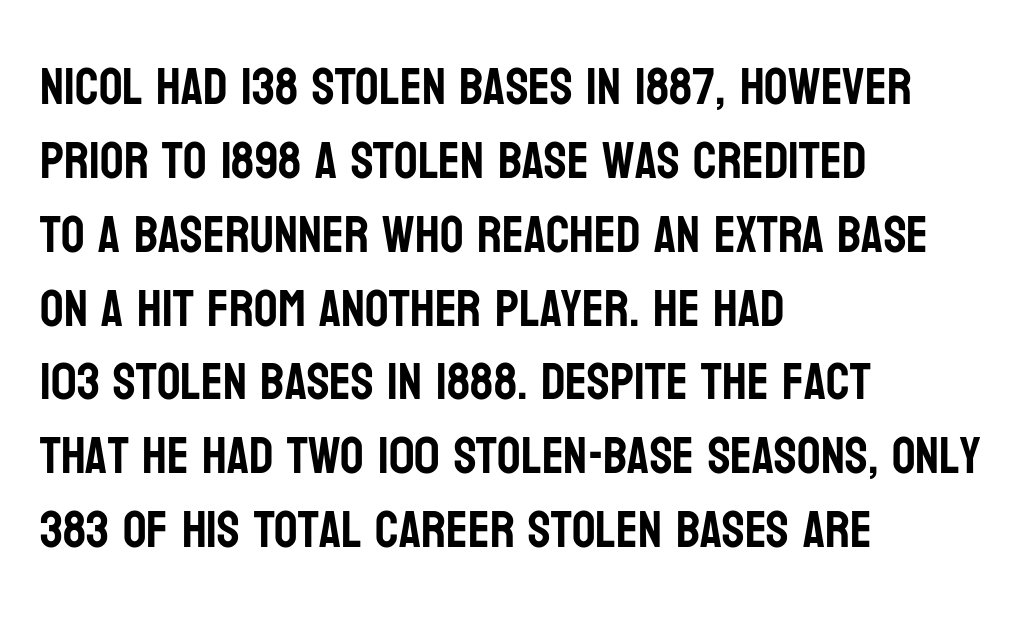
{"serif": "no", "italic": "no", "width": "condensed", "stroke_contrast": "low", "x_height": "large", "monospaced": "no", "underline": "no", "align": "left", "line_spacing": "normal", "line_spacing_ratio": 1.42, "letter_spacing": "normal", "letter_spacing_em": 0.0, "glyph_px": 52}
